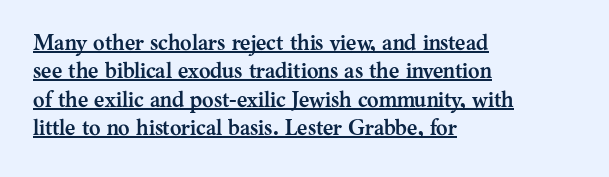
{"italic": "no", "bold": "yes", "underline": "yes", "align": "left", "line_spacing": "normal", "line_spacing_ratio": 1.29, "letter_spacing": "normal", "letter_spacing_em": 0.0, "glyph_px": 22}
